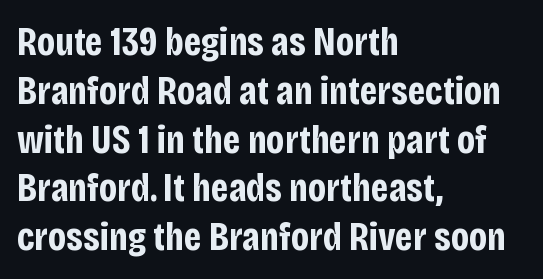
{"serif": "no", "italic": "no", "bold": "yes", "weight": "bold", "width": "condensed", "stroke_contrast": "low", "x_height": "large", "monospaced": "no", "underline": "no", "align": "left", "line_spacing_ratio": 1.22, "letter_spacing": "normal", "letter_spacing_em": 0.0, "glyph_px": 40}
